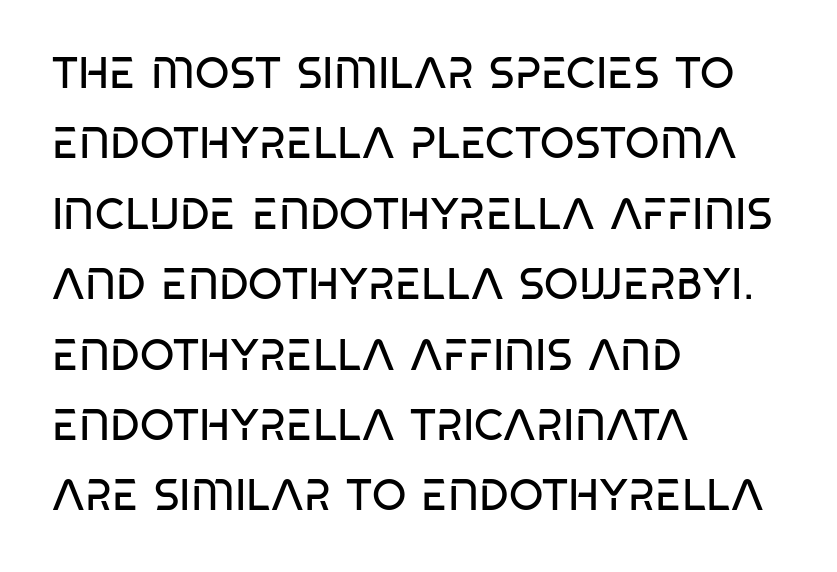
Q: Is the text bold? A: No.
Q: Is the typeface a serif or a sans-serif typeface? A: Sans-serif.
Q: Is the text underlined? A: No.
Q: How is the paragraph aligned? A: Left-aligned.
Q: Is the spacing between letters normal or unusually wide? A: Normal.
Q: Is the spacing between lines tight, normal or loose? A: Normal.
Q: Width (condensed, normal, or wide)? A: Condensed.
Q: Stroke contrast? A: Low.
Q: x-height? A: Large.
Q: Monospaced? A: No.
